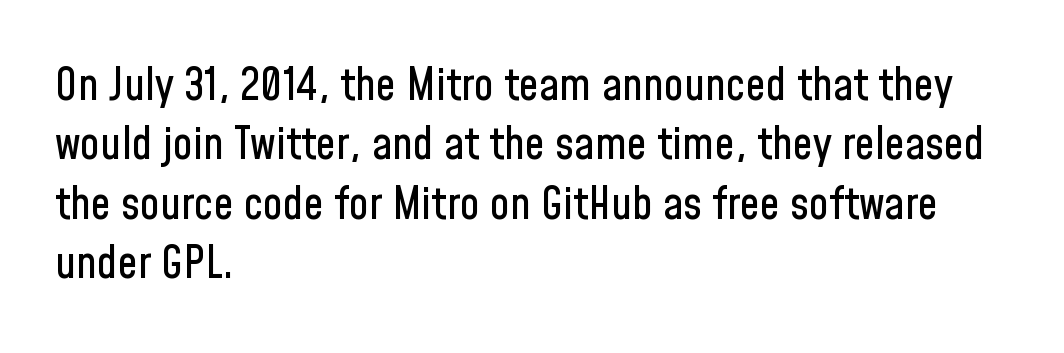
If you drew a ruler down the left edge, every line would touch it. You can tell from the bare stems that sans-serif type was used. If you drew a line through each stem, it would be perfectly vertical. Horizontal bands of white between lines are of average thickness. Do the characters align in a grid? No, the font is proportional.
